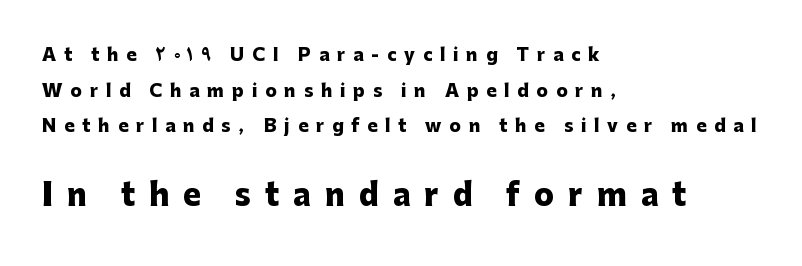
The image shows 30 px heavy sans-serif type, upright; set left-aligned, loose line spacing (2.1x), unusually wide letter spacing (+0.46 em), not underlined; the second (bottom) block is 1.76x larger; low stroke contrast and a medium x-height.
